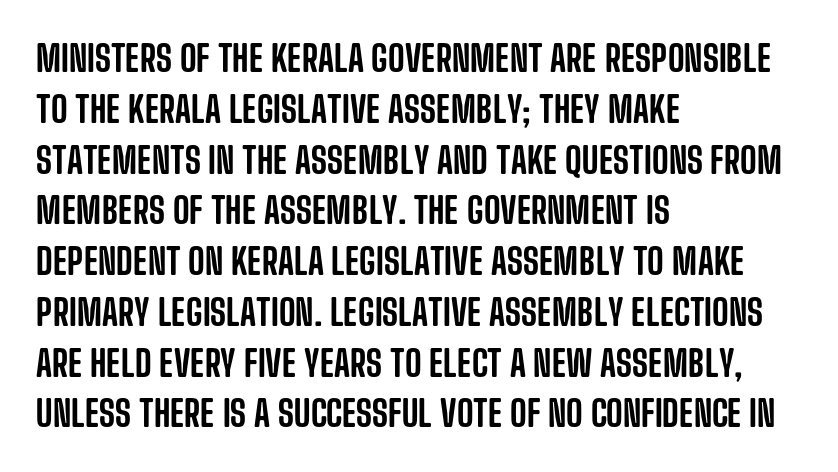
Q: Is the text italic (slanted)? A: No, it is upright.
Q: Is the typeface a serif or a sans-serif typeface? A: Sans-serif.
Q: Is the text underlined? A: No.
Q: How is the paragraph aligned? A: Left-aligned.
Q: Is the spacing between letters normal or unusually wide? A: Normal.
Q: Is the spacing between lines tight, normal or loose? A: Normal.
Q: Width (condensed, normal, or wide)? A: Condensed.
Q: Stroke contrast? A: Low.
Q: x-height? A: Large.
Q: Monospaced? A: No.
